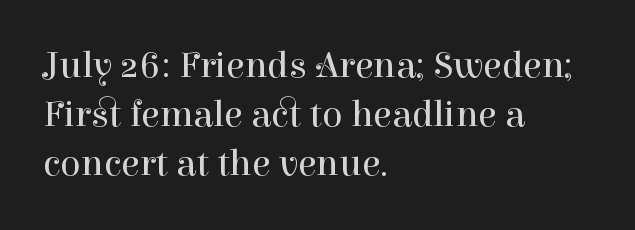
Students, observe: this is what conventionally led text looks like. Stems and bowls with no extra thickness — not bold. Note: serifs present on the glyphs. Between one letter and the next there's only the usual sliver of space.
